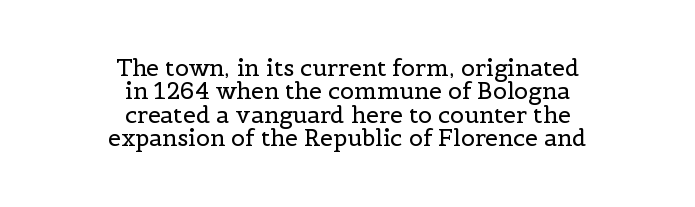
The image shows 23 px text type, upright; set centered, tight line spacing (1.02x), normal letter spacing, not underlined.
